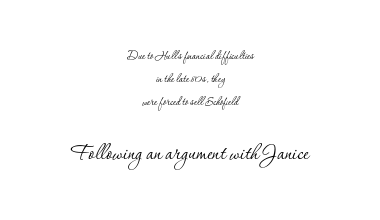
Q: Is the text bold? A: No.
Q: Is the text italic (slanted)? A: Yes.
Q: Is the text underlined? A: No.
Q: How is the paragraph aligned? A: Centered.
Q: Is the spacing between letters normal or unusually wide? A: Normal.
Q: Is the spacing between lines tight, normal or loose? A: Normal.
Q: Which block of text is set in a larger size, the first (top) or the second (bottom)? A: The second (bottom) one.
